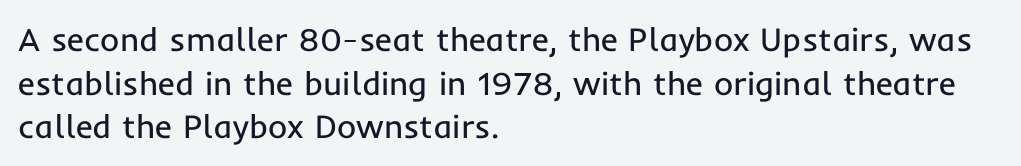
{"serif": "no", "italic": "no", "bold": "no", "weight": "regular", "width": "normal", "stroke_contrast": "low", "x_height": "medium", "monospaced": "no", "underline": "no", "align": "left", "line_spacing": "normal", "line_spacing_ratio": 1.32, "letter_spacing": "normal", "letter_spacing_em": 0.0, "glyph_px": 33}
